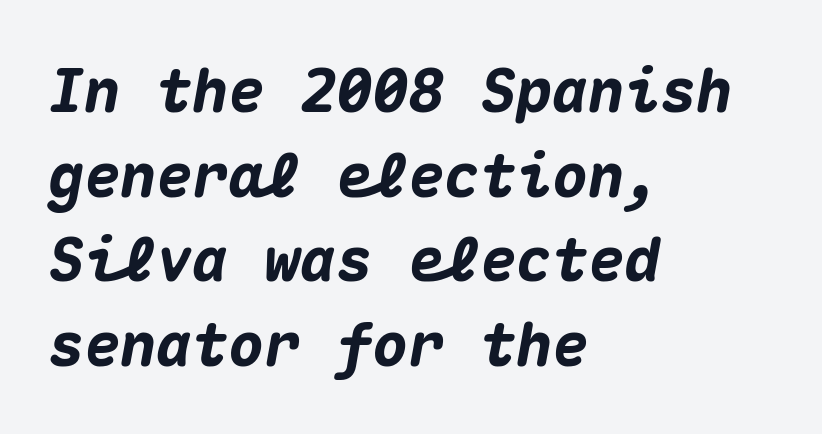
Looks like terminal output: every glyph gets an equal slot. Any mark beneath the type? The region is blank. Evenly set lines give the paragraph a standard silhouette. The horizontal fit of the characters is conventional and even. The letters are slanted; this is an italic face. Notice how thick the strokes are: this is what a full bold looks like.
